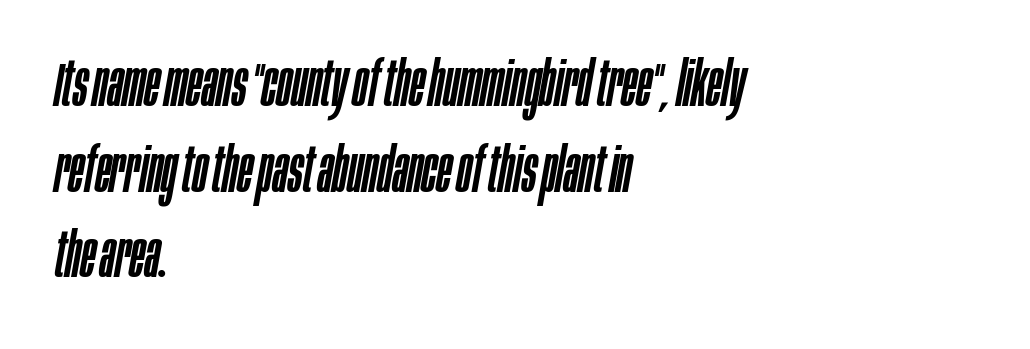
{"italic": "yes", "lean": "right", "slant_degrees": 10, "width": "condensed", "stroke_contrast": "low", "x_height": "large", "monospaced": "no", "underline": "no", "align": "left", "line_spacing": "normal", "line_spacing_ratio": 1.36, "letter_spacing": "normal", "letter_spacing_em": 0.0, "glyph_px": 63}
